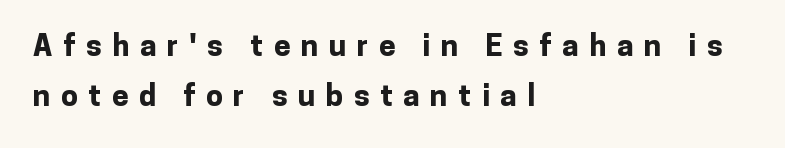
The image shows 30 px bold sans-serif type, upright; set left-aligned, normal line spacing (1.68x), unusually wide letter spacing (+0.35 em), not underlined; low stroke contrast and a medium x-height.
